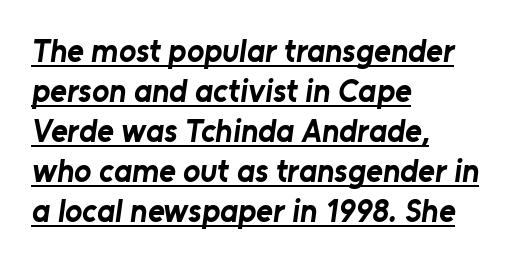
Q: Is the text bold? A: Yes.
Q: Is the typeface a serif or a sans-serif typeface? A: Sans-serif.
Q: Is the text underlined? A: Yes.
Q: How is the paragraph aligned? A: Left-aligned.
Q: Is the spacing between letters normal or unusually wide? A: Normal.
Q: Is the spacing between lines tight, normal or loose? A: Normal.
Q: Width (condensed, normal, or wide)? A: Normal.
Q: Stroke contrast? A: Low.
Q: x-height? A: Medium.
Q: Monospaced? A: No.
